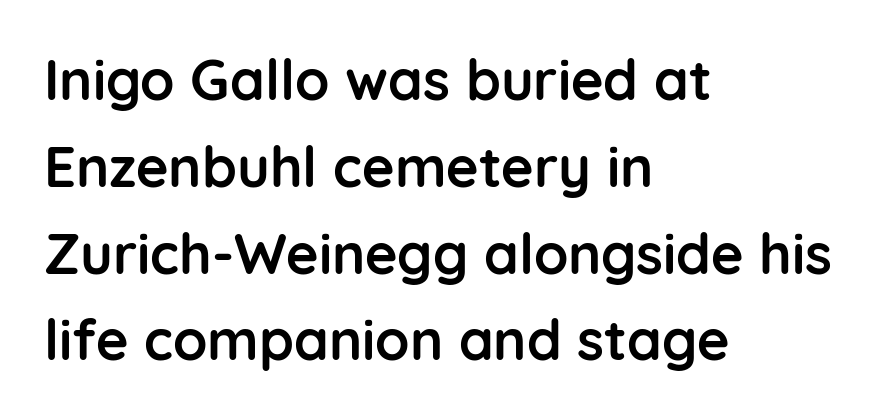
What kind of face is this? One without serifs — a sans. Underlining? Definitely not there. The rows are spaced the way most documents space them. Heavy, bold letterforms.
